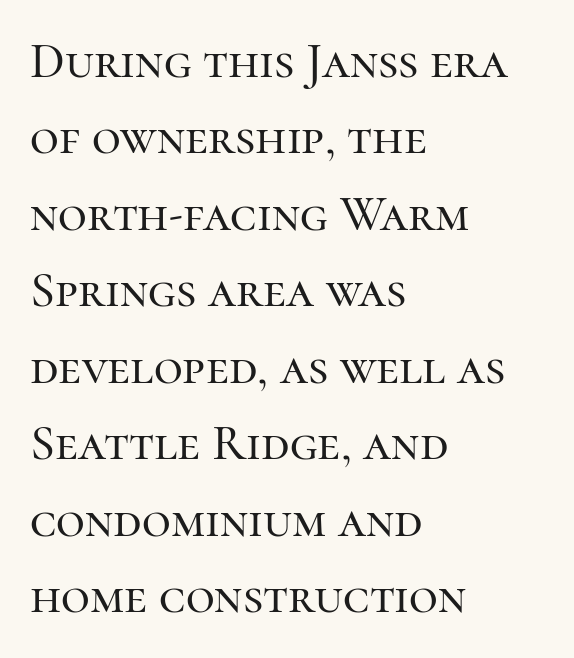
Q: Is the text italic (slanted)? A: No, it is upright.
Q: Is the typeface a serif or a sans-serif typeface? A: Serif.
Q: Is the text underlined? A: No.
Q: How is the paragraph aligned? A: Left-aligned.
Q: Is the spacing between letters normal or unusually wide? A: Normal.
Q: Is the spacing between lines tight, normal or loose? A: Normal.
Q: Width (condensed, normal, or wide)? A: Normal.
Q: Stroke contrast? A: High.
Q: x-height? A: Medium.
Q: Monospaced? A: No.
